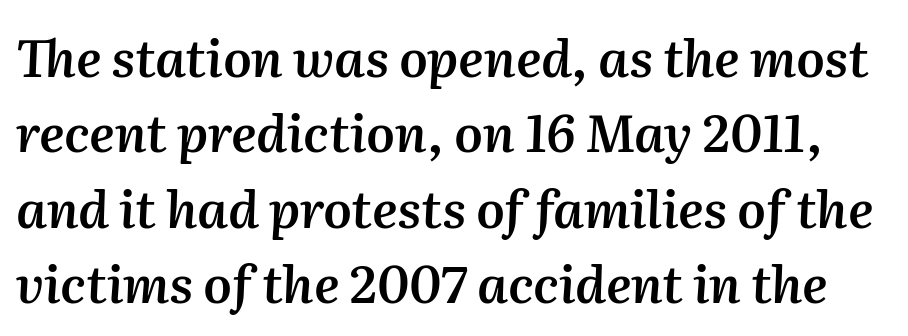
The image shows 51 px semibold type, italic (leaning right); set normal line spacing (1.48x), normal letter spacing, not underlined; medium stroke contrast and a medium x-height.
